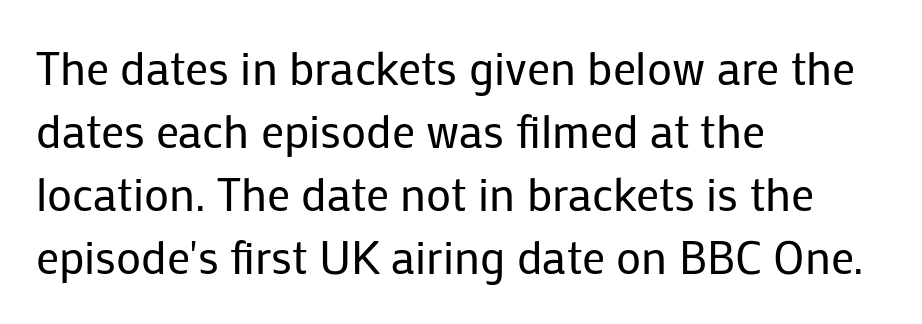
{"serif": "no", "italic": "no", "bold": "no", "weight": "regular", "width": "normal", "stroke_contrast": "low", "x_height": "medium", "monospaced": "no", "underline": "no", "align": "left", "line_spacing": "normal", "line_spacing_ratio": 1.37, "letter_spacing": "normal", "letter_spacing_em": 0.0, "glyph_px": 46}
